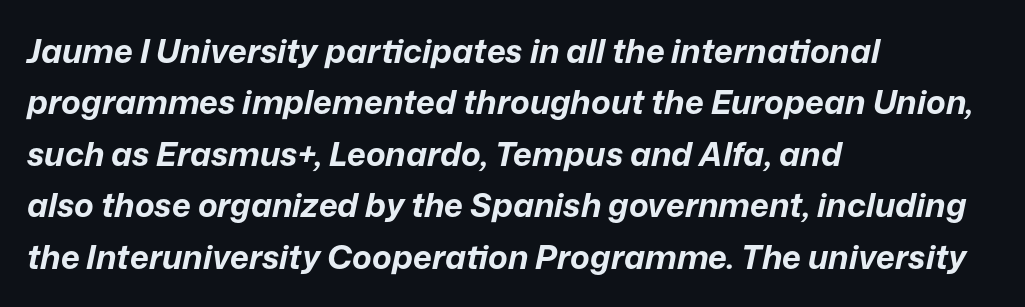
This block has exactly the height ordinary leading produces. The passage shown is emphatically bold. Every row of glyphs begins at an identical x-position on the left. Nobody touched the tracking dial on this one.
